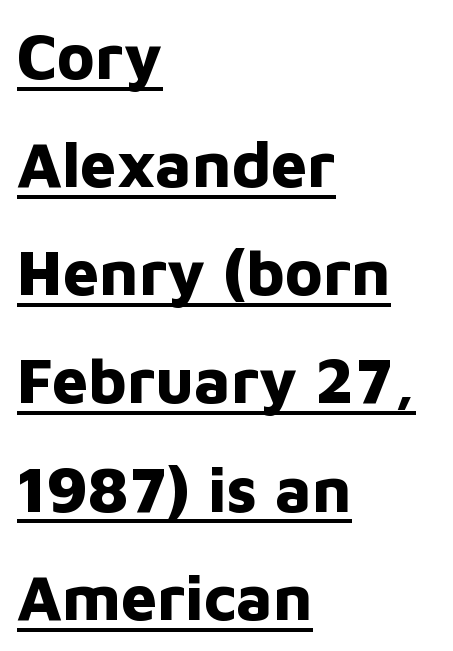
{"serif": "no", "italic": "no", "bold": "yes", "weight": "bold", "width": "normal", "stroke_contrast": "low", "x_height": "medium", "monospaced": "no", "underline": "yes", "align": "left", "line_spacing": "normal", "line_spacing_ratio": 1.69, "letter_spacing": "normal", "letter_spacing_em": 0.0, "glyph_px": 64}
